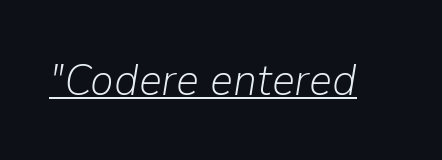
Caption: lettering with a line underneath. Weight: not bold — regular or lighter. Honestly, the letter spacing is just normal — you wouldn't notice it. These lines are rendered in a variable-pitch font.
